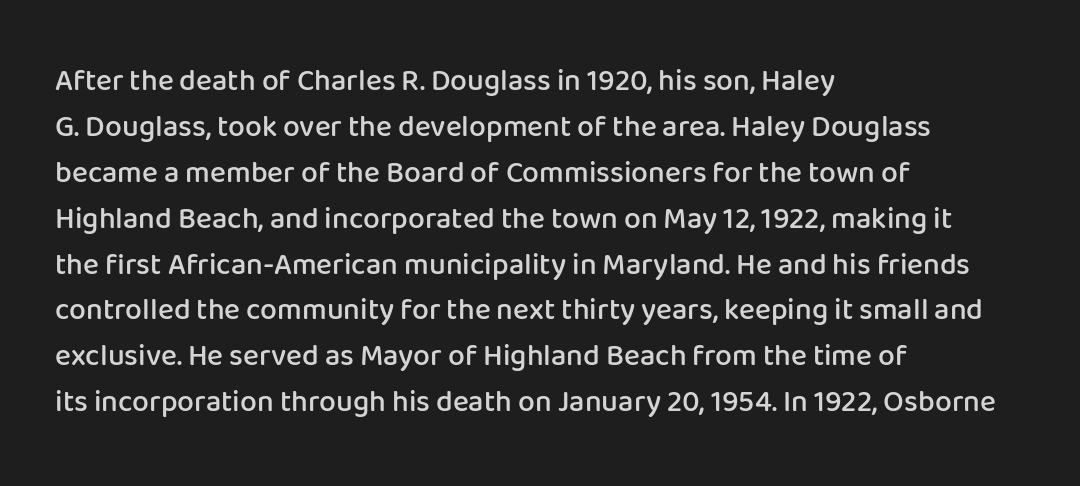
The image shows 30 px semibold sans-serif type, upright; set left-aligned, normal line spacing (1.53x), normal letter spacing, not underlined; low stroke contrast and a medium x-height.
